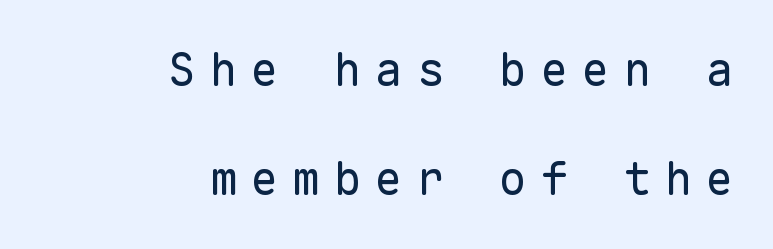
{"serif": "no", "italic": "no", "bold": "no", "weight": "regular", "width": "normal", "stroke_contrast": "low", "x_height": "medium", "monospaced": "yes", "underline": "no", "align": "right", "line_spacing": "loose", "line_spacing_ratio": 2.37, "letter_spacing": "wide", "letter_spacing_em": 0.3, "glyph_px": 46}
